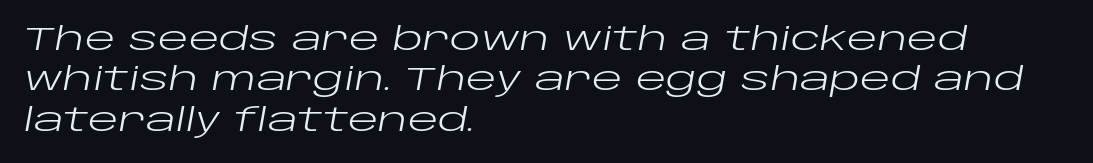
The image shows 32 px regular-weight, wide type, italic (leaning right); set left-aligned, normal line spacing (1.26x), normal letter spacing, not underlined; low stroke contrast and a large x-height.
